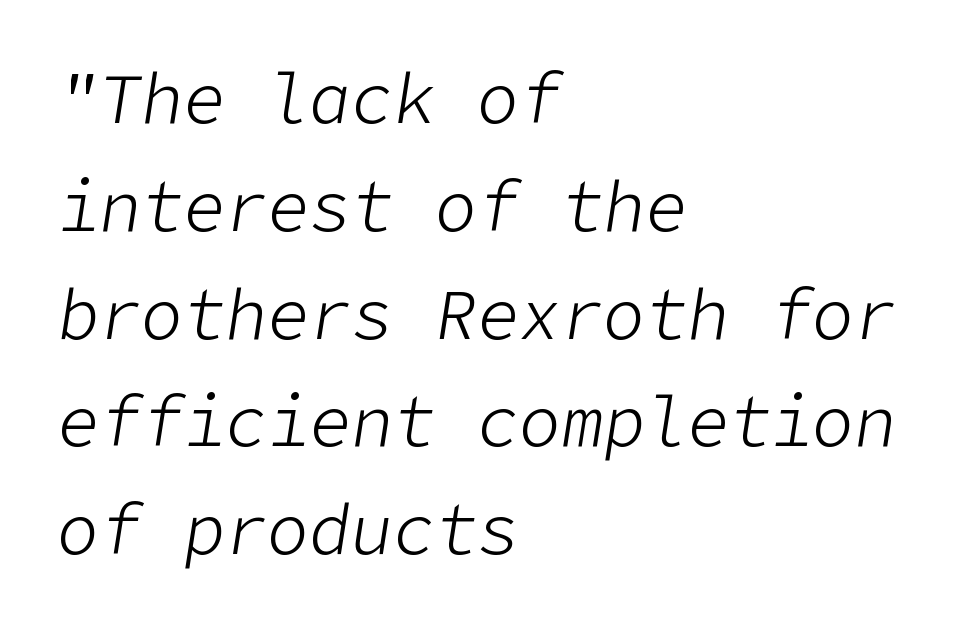
Is the block centered? No — it sits flush against the left margin. Short note: letters normally spaced. Successive baselines arrive at the customary interval. The weight would be labelled regular, book, light, or lighter still. This is oblique type, the kind used for emphasis or titles.
